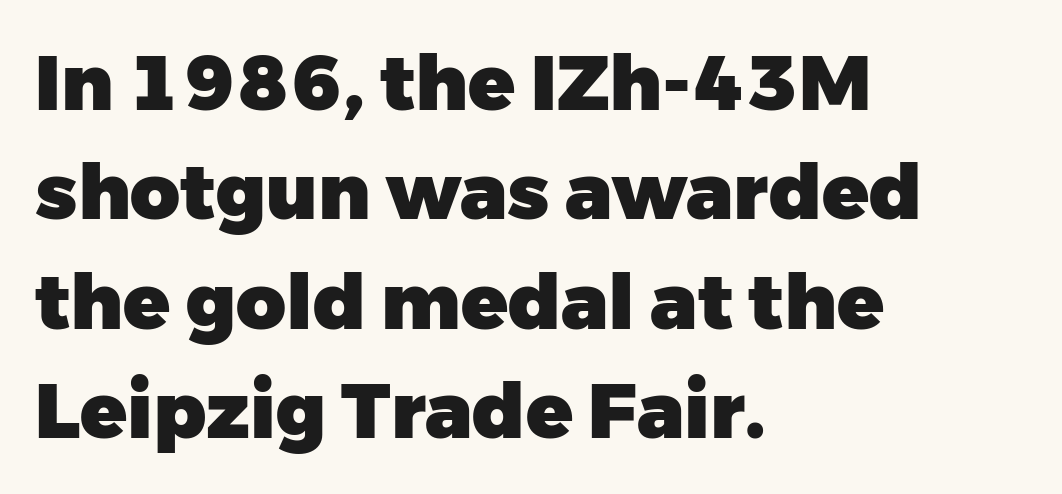
Q: Is the text bold? A: Yes.
Q: Is the text italic (slanted)? A: No, it is upright.
Q: Is the typeface a serif or a sans-serif typeface? A: Sans-serif.
Q: Is the text underlined? A: No.
Q: How is the paragraph aligned? A: Left-aligned.
Q: Is the spacing between letters normal or unusually wide? A: Normal.
Q: Is the spacing between lines tight, normal or loose? A: Normal.
Q: Width (condensed, normal, or wide)? A: Normal.
Q: Stroke contrast? A: Low.
Q: x-height? A: Medium.
Q: Monospaced? A: No.
